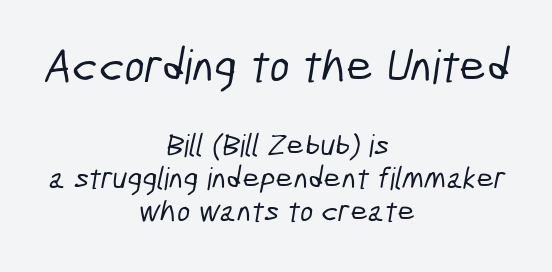
The image shows 47 px condensed sans-serif type; set centered, tight line spacing (1.06x), normal letter spacing, not underlined; the first (top) block is 1.52x larger; low stroke contrast and a medium x-height.
